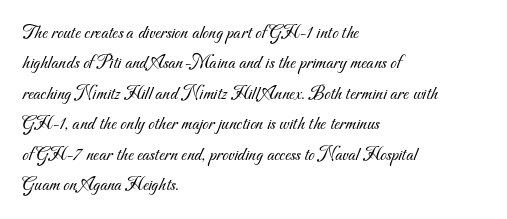
The image shows 20 px text type; set left-aligned, normal line spacing (1.52x), normal letter spacing, not underlined.
